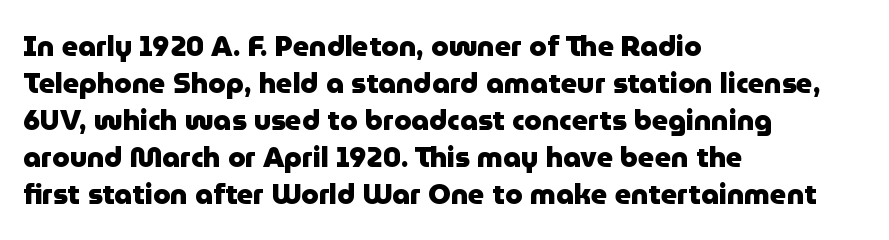
The image shows 28 px heavy sans-serif type, upright; set left-aligned, normal line spacing (1.32x), normal letter spacing, not underlined; low stroke contrast and a medium x-height.
